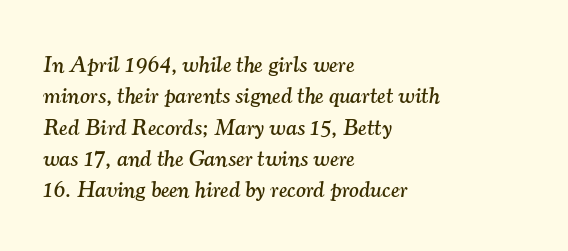
Rule under the text: the space is simply empty. The glyphs look as if they've been sheared to an angle. Compared with typical paragraphs, the rows here are spaced about the same. These lines keep a tight, regular rhythm from letter to letter. Which margin do the lines hug? The left one — the right edge is uneven.
